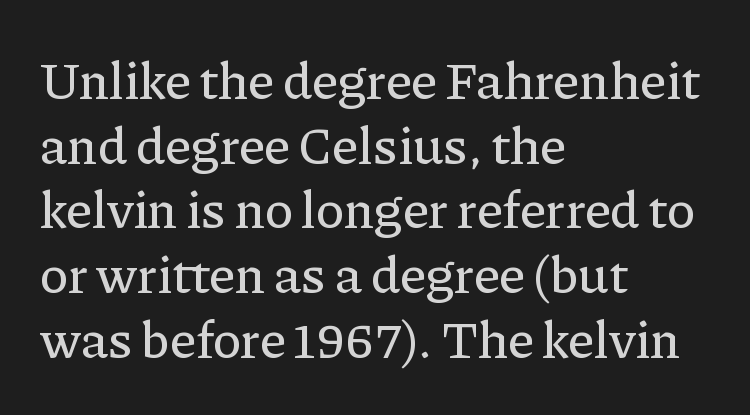
{"serif": "yes", "italic": "no", "width": "normal", "stroke_contrast": "low", "x_height": "medium", "monospaced": "no", "underline": "no", "align": "left", "line_spacing_ratio": 1.22, "letter_spacing": "normal", "letter_spacing_em": 0.0, "glyph_px": 53}
